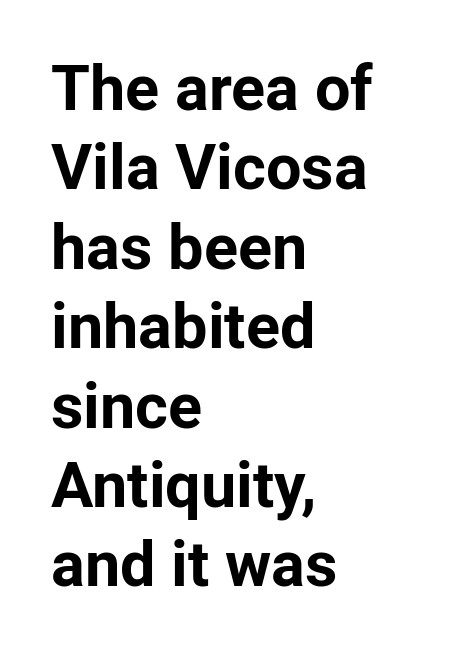
The image shows 63 px bold sans-serif type, upright; set left-aligned, normal line spacing (1.26x), normal letter spacing, not underlined; low stroke contrast and a medium x-height.
